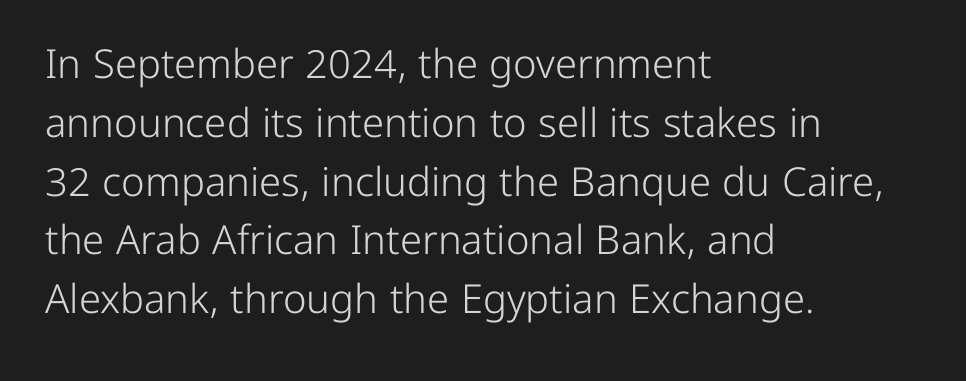
{"serif": "no", "italic": "no", "bold": "no", "weight": "light", "width": "normal", "stroke_contrast": "low", "x_height": "medium", "monospaced": "no", "underline": "no", "align": "left", "line_spacing": "normal", "line_spacing_ratio": 1.47, "letter_spacing": "normal", "letter_spacing_em": 0.0, "glyph_px": 40}
